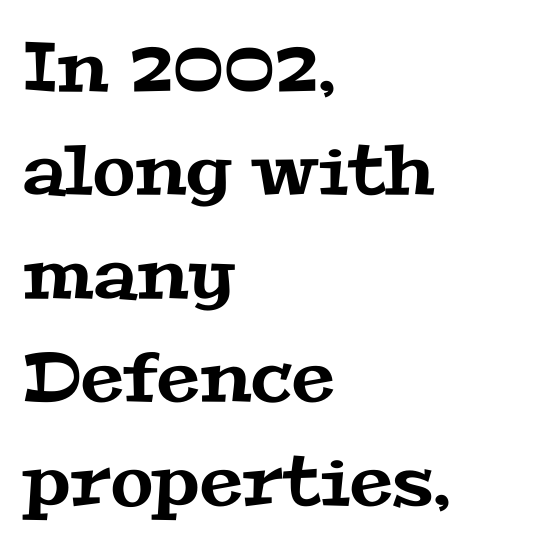
Q: Is the typeface a serif or a sans-serif typeface? A: Serif.
Q: Is the text underlined? A: No.
Q: How is the paragraph aligned? A: Left-aligned.
Q: Is the spacing between letters normal or unusually wide? A: Normal.
Q: Is the spacing between lines tight, normal or loose? A: Normal.
Q: Width (condensed, normal, or wide)? A: Wide.
Q: Stroke contrast? A: Medium.
Q: x-height? A: Medium.
Q: Monospaced? A: No.
